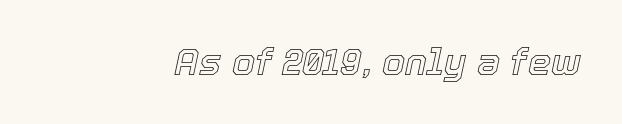
Q: Is the text italic (slanted)? A: Yes, it leans right by about 12 degrees.
Q: Is the text underlined? A: No.
Q: Is the spacing between letters normal or unusually wide? A: Normal.
Q: Width (condensed, normal, or wide)? A: Normal.
Q: x-height? A: Medium.
Q: Monospaced? A: No.
